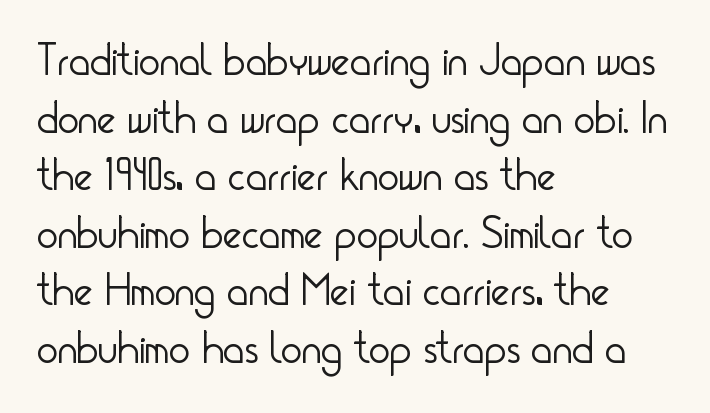
{"serif": "no", "italic": "no", "bold": "no", "weight": "light", "width": "condensed", "stroke_contrast": "low", "x_height": "small", "monospaced": "no", "underline": "no", "align": "left", "line_spacing": "normal", "line_spacing_ratio": 1.28, "letter_spacing": "normal", "letter_spacing_em": 0.0, "glyph_px": 45}
